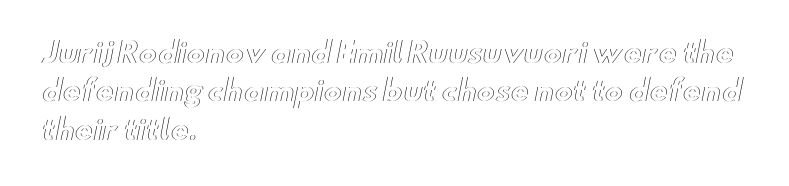
Interline gaps are of average width in this sample. No extra tracking has been applied to these lines. This sample has the flowing, uneven cadence of proportional lettering. Underlining? Definitely not there.
